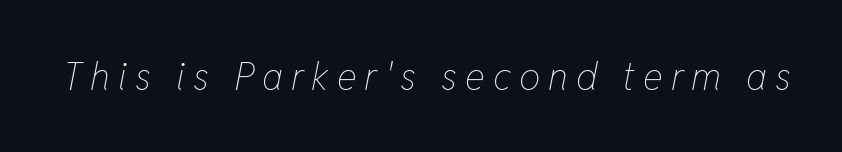
{"italic": "yes", "lean": "right", "slant_degrees": 11, "bold": "no", "weight": "thin", "width": "condensed", "stroke_contrast": "low", "x_height": "medium", "monospaced": "no", "underline": "no", "letter_spacing": "wide", "letter_spacing_em": 0.21, "glyph_px": 38}
